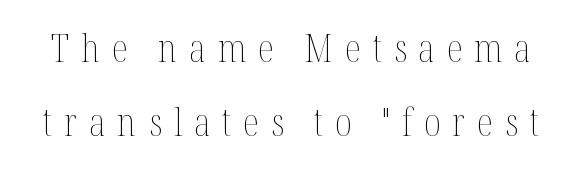
Rendered with straight, roman letterforms. The area under the type is left untouched. The vertical gap from one line to the next is large. Do the characters align in a grid? No, the font is proportional.
